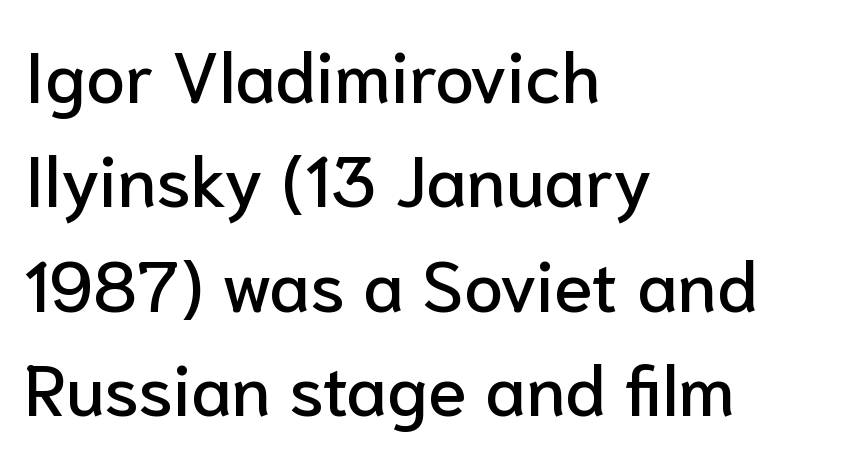
Q: Is the text italic (slanted)? A: No, it is upright.
Q: Is the typeface a serif or a sans-serif typeface? A: Sans-serif.
Q: Is the text underlined? A: No.
Q: How is the paragraph aligned? A: Left-aligned.
Q: Is the spacing between letters normal or unusually wide? A: Normal.
Q: Is the spacing between lines tight, normal or loose? A: Normal.
Q: Width (condensed, normal, or wide)? A: Normal.
Q: Stroke contrast? A: Low.
Q: x-height? A: Medium.
Q: Monospaced? A: No.
